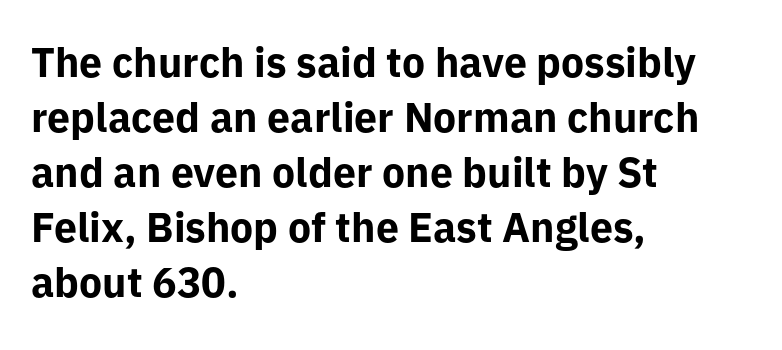
{"serif": "no", "italic": "no", "bold": "yes", "weight": "bold", "width": "normal", "stroke_contrast": "low", "x_height": "medium", "monospaced": "no", "underline": "no", "align": "left", "line_spacing": "normal", "line_spacing_ratio": 1.34, "letter_spacing": "normal", "letter_spacing_em": 0.0, "glyph_px": 41}
